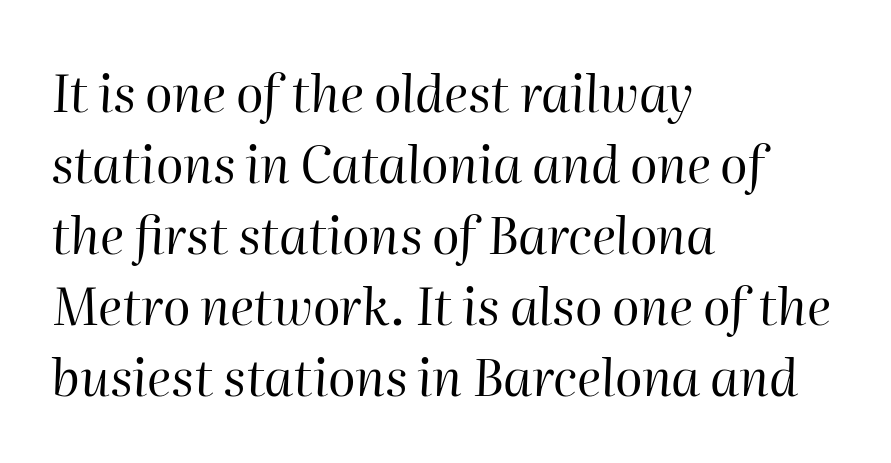
This rendering features lettering with no underline. Observe the lean: these are italic letterforms. Stroke mass is kept to a normal reading level or below. No extra tracking has been applied to these lines. Normally led — the rows are evenly, conventionally spaced.
